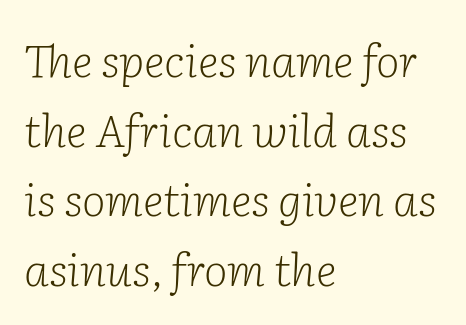
{"serif": "yes", "italic": "yes", "lean": "right", "slant_degrees": 2, "bold": "no", "weight": "light", "width": "normal", "stroke_contrast": "low", "x_height": "medium", "monospaced": "no", "underline": "no", "align": "left", "line_spacing": "normal", "line_spacing_ratio": 1.55, "letter_spacing": "normal", "letter_spacing_em": 0.0, "glyph_px": 45}
